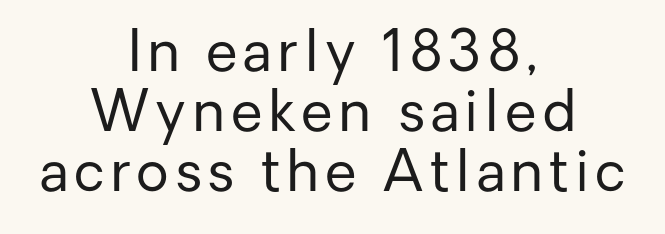
{"serif": "no", "italic": "no", "bold": "no", "weight": "regular", "width": "normal", "stroke_contrast": "low", "x_height": "medium", "monospaced": "no", "underline": "no", "align": "center", "line_spacing": "tight", "line_spacing_ratio": 1.05, "glyph_px": 57}
